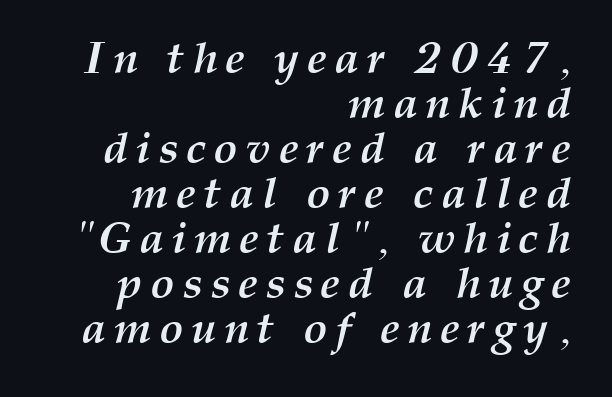
The letters advance in unequal steps, a hallmark of proportional type. The lines are quadded right. Slant detected: the letters are inclined. This is heavy type, rendered in bold. A bare baseline throughout the passage. The vertical gap from one line to the next is small.
